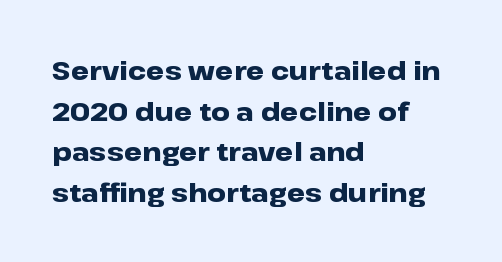
Students, note that the glyphs here touch the page at normal intervals. Lines of text with bare space underneath. Short and long lines alike share a common starting point at left. The font's upright variant was chosen for this text.
